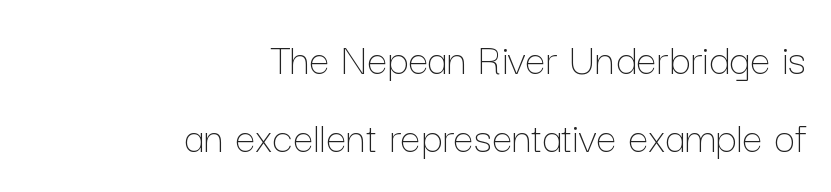
{"italic": "no", "bold": "no", "weight": "thin", "width": "normal", "stroke_contrast": "low", "x_height": "medium", "monospaced": "no", "underline": "no", "align": "right", "line_spacing": "normal", "line_spacing_ratio": 1.7, "letter_spacing": "normal", "letter_spacing_em": 0.0, "glyph_px": 46}
